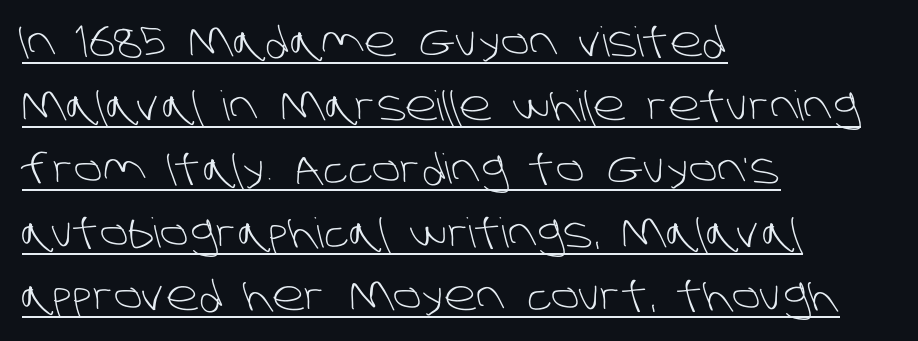
This rendering employs a face without finishing strokes, i.e., a sans-serif. Looks like regular typesetting: each glyph gets only the width it needs. The type is set solid horizontally, with unmodified tracking. Alignment: flush left. The lines sit at an ordinary, default distance from one another.
